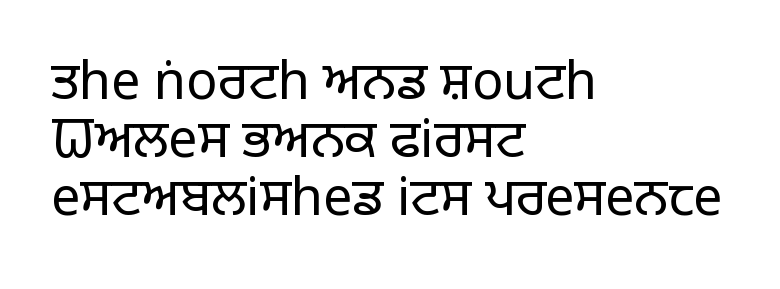
The specimen reads as upright at a glance. These lines keep a tight, regular rhythm from letter to letter. Are there feet on the stems? There aren't — it's a sans. Cramped leading. Unbolded letterforms with no extra heft. Proportional: the letters do not fall into vertical columns.
